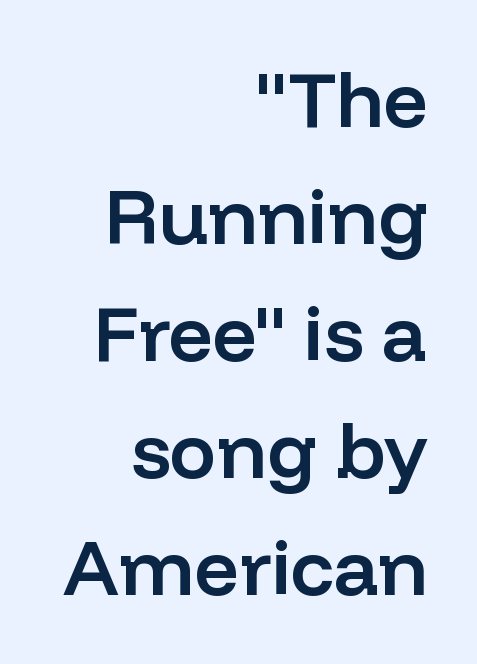
{"serif": "no", "italic": "no", "bold": "semi", "weight": "semibold", "width": "normal", "stroke_contrast": "low", "x_height": "medium", "monospaced": "no", "underline": "no", "align": "right", "line_spacing": "normal", "line_spacing_ratio": 1.5, "letter_spacing": "normal", "letter_spacing_em": 0.0, "glyph_px": 78}
